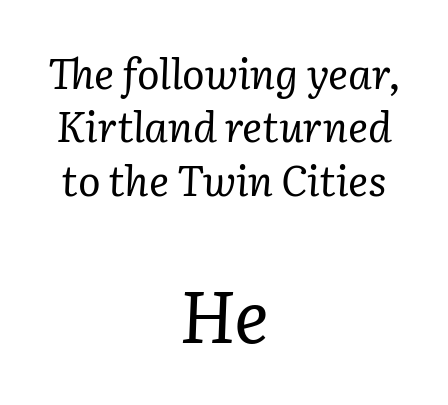
Quick note: underline off. Small over large — that's the arrangement of the two blocks here. The passage shown has conventional tracking throughout. The strokes are not fattened; the text isn't bold. Note the varied advance widths — an 'i' is clearly narrower than an 'm'.
